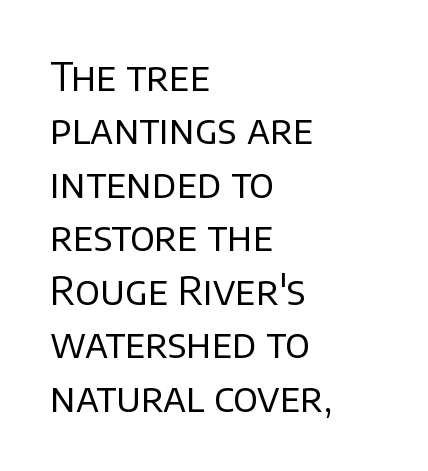
Q: Is the text bold? A: No.
Q: Is the text italic (slanted)? A: No, it is upright.
Q: Is the typeface a serif or a sans-serif typeface? A: Sans-serif.
Q: Is the text underlined? A: No.
Q: How is the paragraph aligned? A: Left-aligned.
Q: Is the spacing between letters normal or unusually wide? A: Normal.
Q: Is the spacing between lines tight, normal or loose? A: Normal.
Q: Width (condensed, normal, or wide)? A: Normal.
Q: Stroke contrast? A: Low.
Q: x-height? A: Large.
Q: Monospaced? A: No.
